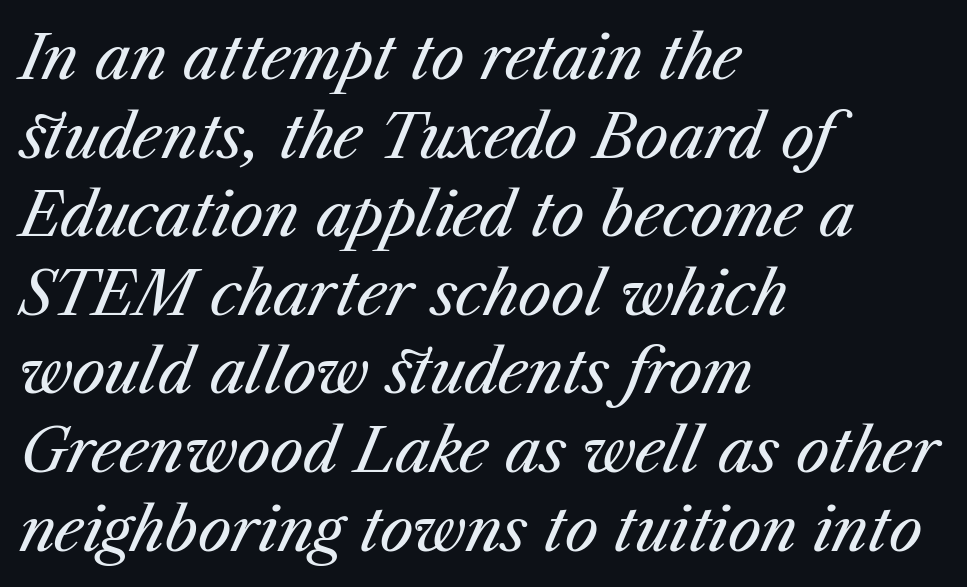
Compared with ordinary roman type, these characters are visibly tilted. Note the varied advance widths — an 'i' is clearly narrower than an 'm'. Notice how the passage keeps a crisp vertical edge on the left only. Counters stay open thanks to moderate or lighter strokes.
